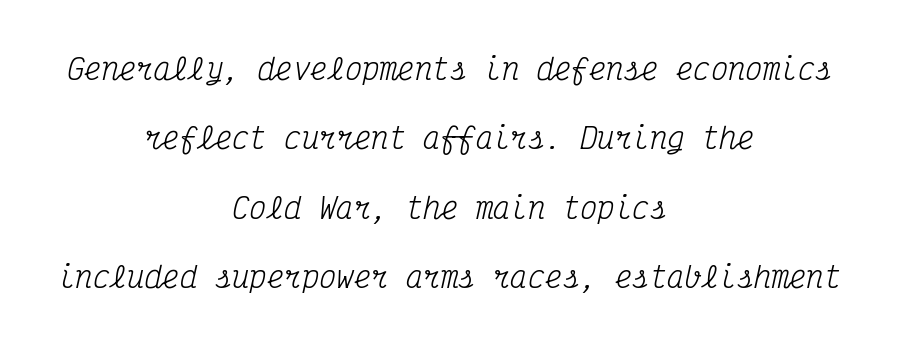
{"serif": "yes", "italic": "yes", "lean": "right", "slant_degrees": 12, "bold": "no", "weight": "regular", "width": "condensed", "stroke_contrast": "medium", "x_height": "medium", "monospaced": "yes", "underline": "no", "align": "center", "line_spacing": "loose", "line_spacing_ratio": 2.39, "letter_spacing": "normal", "letter_spacing_em": 0.0, "glyph_px": 29}
